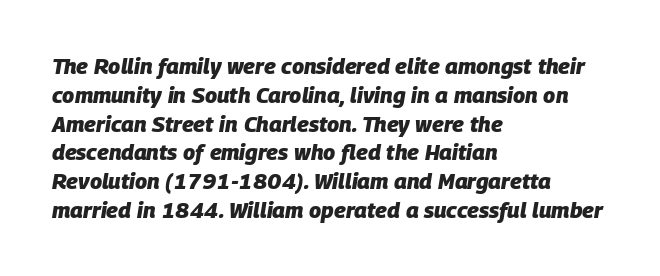
{"italic": "yes", "lean": "right", "slant_degrees": 9, "bold": "yes", "underline": "no", "align": "left", "line_spacing": "normal", "line_spacing_ratio": 1.31, "letter_spacing": "normal", "letter_spacing_em": 0.0, "glyph_px": 22}
